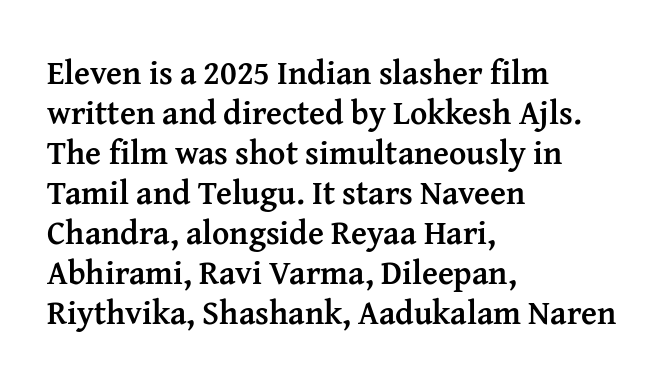
{"serif": "yes", "italic": "no", "bold": "yes", "weight": "semibold", "width": "normal", "stroke_contrast": "medium", "x_height": "medium", "monospaced": "no", "underline": "no", "align": "left", "line_spacing_ratio": 1.21, "letter_spacing": "normal", "letter_spacing_em": 0.0, "glyph_px": 33}
